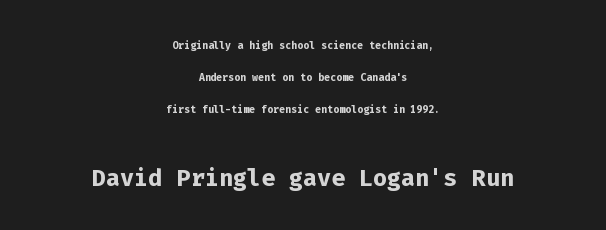
The gap between lines stays unmarked. Nothing unusual about the tracking: characters are spaced as the font intends. Fixed-width glyphs throughout — classic coding-font behaviour. Two sizes are in play, and the larger belongs to the second block. Alignment: centered. The characters look thick and weighty, a clear bold.
